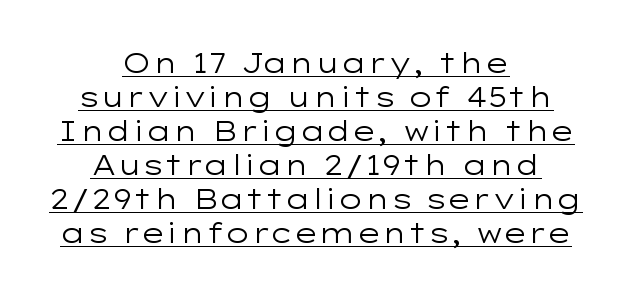
The image shows 27 px text type, upright; set centered, normal line spacing (1.26x), normal letter spacing, underlined.
